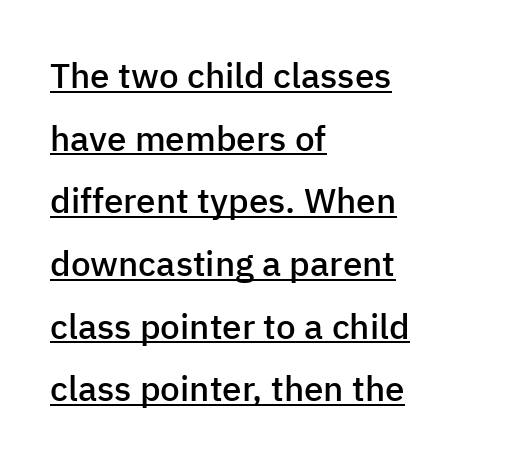
{"serif": "no", "italic": "no", "bold": "semi", "weight": "semibold", "width": "normal", "stroke_contrast": "low", "x_height": "medium", "monospaced": "no", "underline": "yes", "align": "left", "line_spacing_ratio": 1.79, "letter_spacing": "normal", "letter_spacing_em": 0.0, "glyph_px": 35}
